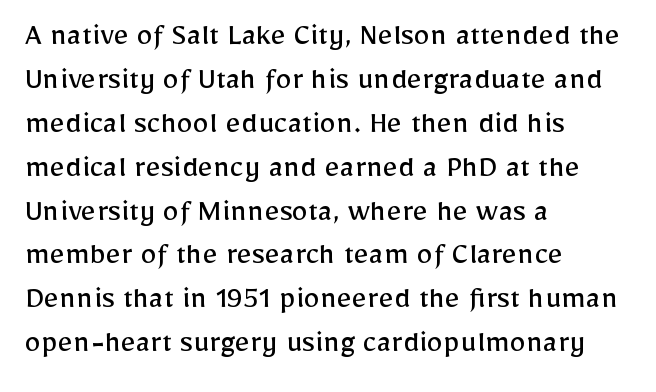
Q: Is the text bold? A: No.
Q: Is the text italic (slanted)? A: No, it is upright.
Q: Is the typeface a serif or a sans-serif typeface? A: Sans-serif.
Q: Is the text underlined? A: No.
Q: How is the paragraph aligned? A: Left-aligned.
Q: Is the spacing between letters normal or unusually wide? A: Normal.
Q: Is the spacing between lines tight, normal or loose? A: Normal.
Q: Width (condensed, normal, or wide)? A: Normal.
Q: Stroke contrast? A: Low.
Q: x-height? A: Medium.
Q: Monospaced? A: No.
